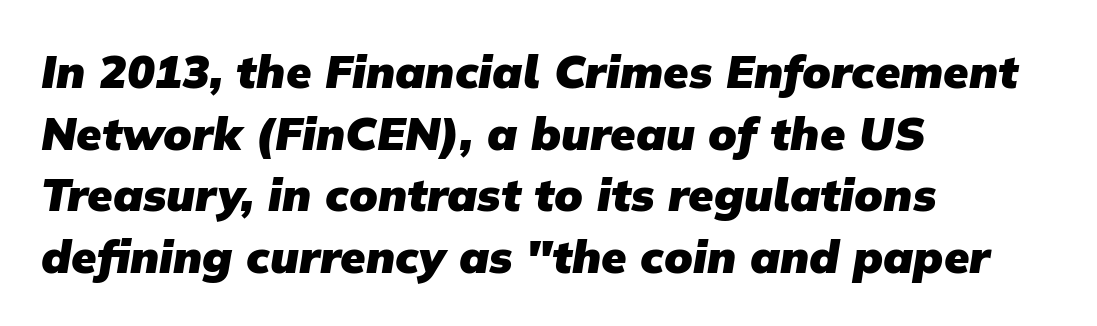
Q: Is the text bold? A: Yes.
Q: Is the typeface a serif or a sans-serif typeface? A: Sans-serif.
Q: Is the text underlined? A: No.
Q: How is the paragraph aligned? A: Left-aligned.
Q: Is the spacing between letters normal or unusually wide? A: Normal.
Q: Is the spacing between lines tight, normal or loose? A: Normal.
Q: Width (condensed, normal, or wide)? A: Normal.
Q: Stroke contrast? A: Low.
Q: x-height? A: Medium.
Q: Monospaced? A: No.
